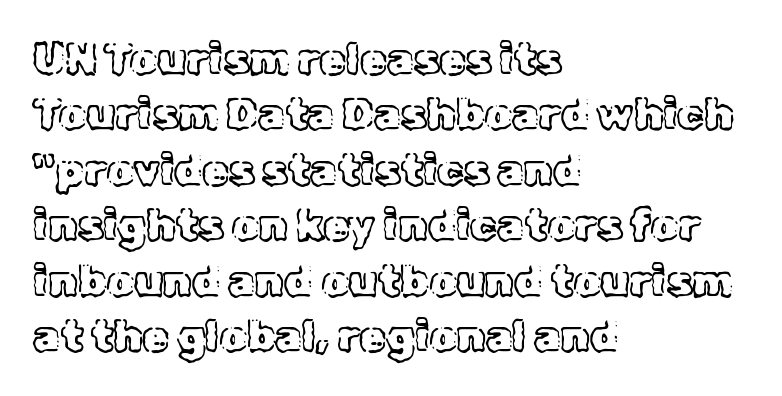
{"italic": "no", "width": "normal", "x_height": "medium", "monospaced": "no", "underline": "no", "align": "left", "line_spacing": "normal", "line_spacing_ratio": 1.29, "letter_spacing": "normal", "letter_spacing_em": 0.0, "glyph_px": 43}
